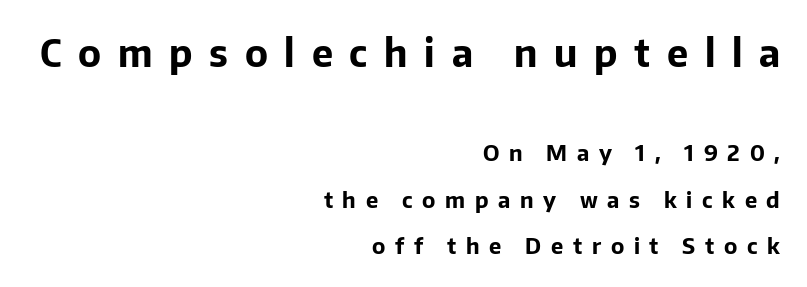
{"serif": "no", "italic": "no", "bold": "yes", "weight": "bold", "width": "normal", "stroke_contrast": "low", "x_height": "medium", "monospaced": "no", "underline": "no", "align": "right", "line_spacing": "loose", "line_spacing_ratio": 2.12, "letter_spacing": "wide", "letter_spacing_em": 0.44, "larger_block": "first", "size_ratio": 1.73, "glyph_px": 38}
